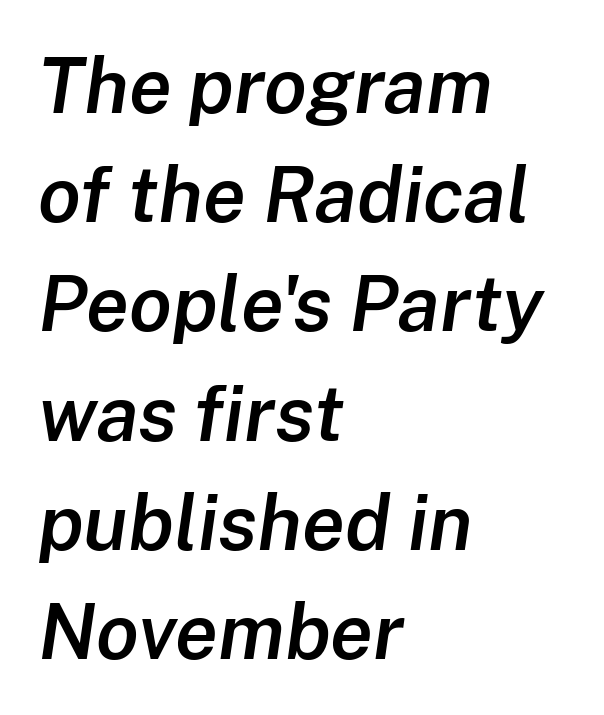
When letters slant like this, we call the style italic. This is the in-between weight designers call semibold or demi. These lines keep a tight, regular rhythm from letter to letter. Glance below the letters and you will spot only blank space.
